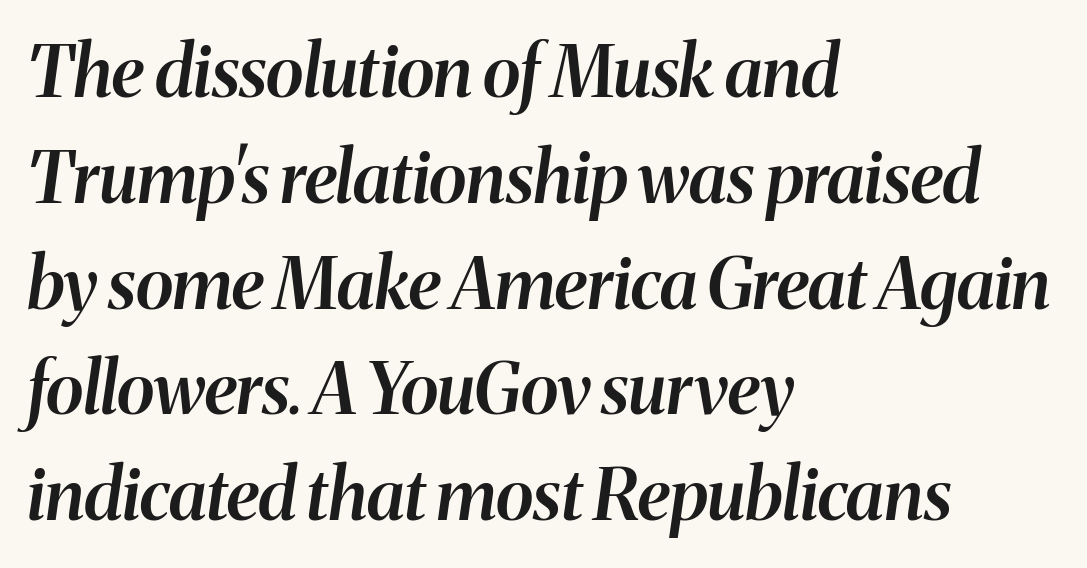
{"italic": "yes", "lean": "right", "slant_degrees": 8, "bold": "semi", "weight": "semibold", "width": "normal", "stroke_contrast": "medium", "x_height": "medium", "monospaced": "no", "underline": "no", "align": "left", "line_spacing": "normal", "line_spacing_ratio": 1.49, "letter_spacing": "normal", "letter_spacing_em": 0.0, "glyph_px": 71}
